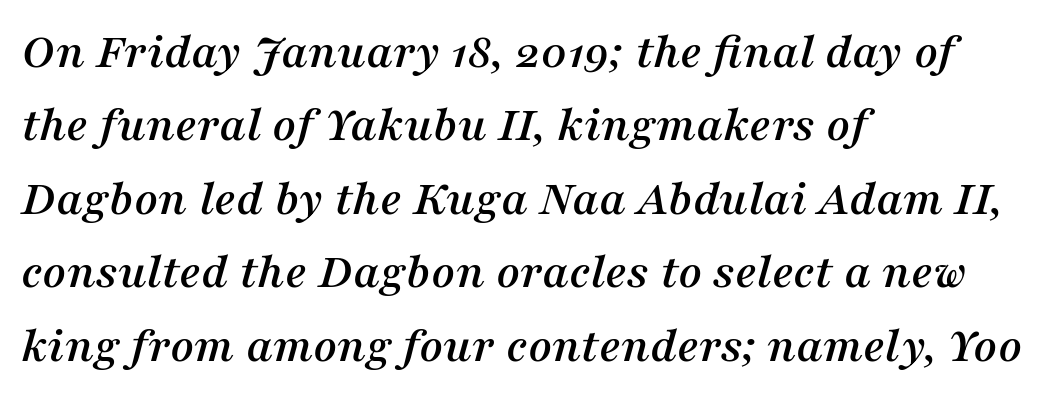
Layout note: lines flush left. Do the characters align in a grid? No, the font is proportional. Does the leading feel generous? No, just average. Nobody drew a line under any word here. Old-style or modern, the face here clearly has serifs. The horizontal fit of the characters is conventional and even.
